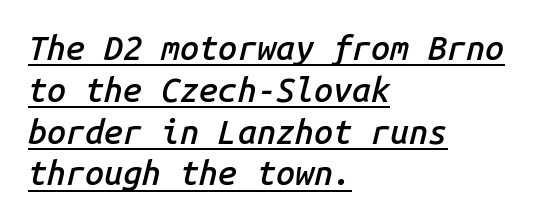
Q: Is the text bold? A: Semi-bold.
Q: Is the text italic (slanted)? A: Yes, it leans right by about 14 degrees.
Q: Is the text underlined? A: Yes.
Q: How is the paragraph aligned? A: Left-aligned.
Q: Is the spacing between letters normal or unusually wide? A: Normal.
Q: Width (condensed, normal, or wide)? A: Normal.
Q: Stroke contrast? A: Low.
Q: x-height? A: Medium.
Q: Monospaced? A: Yes.
